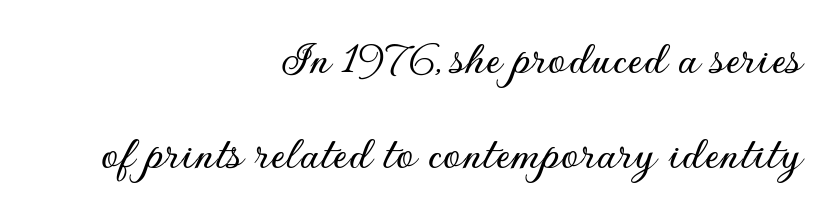
The image shows 51 px sans-serif type; set right-aligned, line spacing 1.87x, normal letter spacing, not underlined; low stroke contrast and a small x-height.
